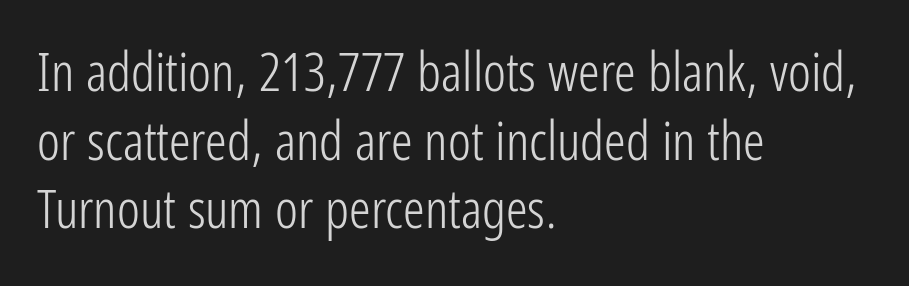
The image shows 54 px light, condensed sans-serif type, upright; set left-aligned, normal line spacing (1.27x), normal letter spacing, not underlined; low stroke contrast and a medium x-height.
